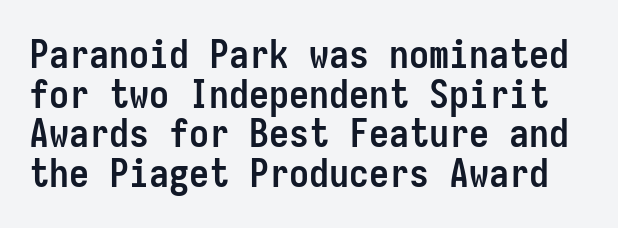
The image shows 40 px semibold, condensed sans-serif type, upright, monospaced; set tight line spacing (0.99x), normal letter spacing, not underlined; low stroke contrast and a medium x-height.
